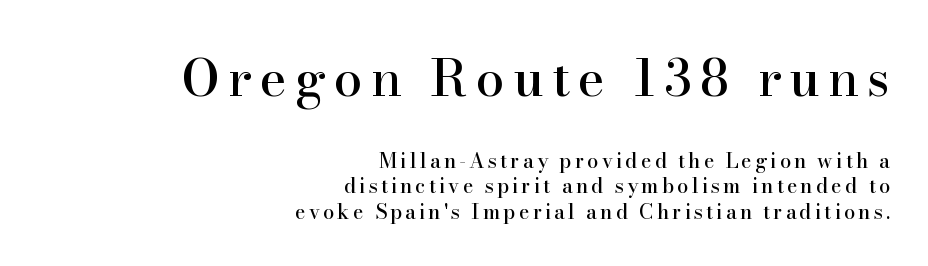
The image shows 51 px serif type, upright; set right-aligned, normal line spacing (1.29x), not underlined; the first (top) block is 2.55x larger; high stroke contrast and a small x-height.
